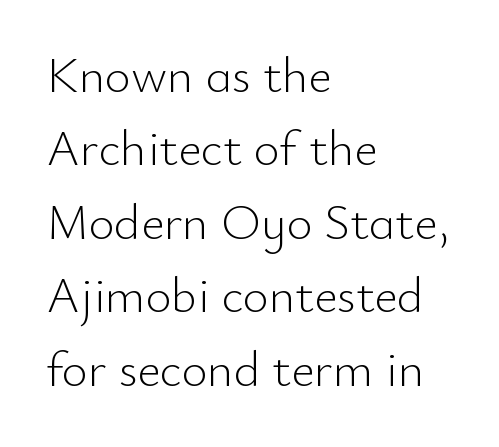
{"serif": "no", "italic": "no", "bold": "no", "weight": "light", "width": "normal", "stroke_contrast": "low", "x_height": "small", "monospaced": "no", "underline": "no", "align": "left", "line_spacing": "normal", "line_spacing_ratio": 1.47, "letter_spacing": "normal", "letter_spacing_em": 0.0, "glyph_px": 50}
